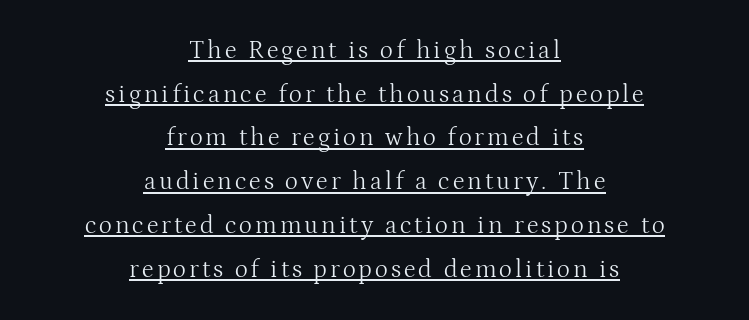
The image shows 25 px text type, upright; set centered, line spacing 1.75x, underlined.
